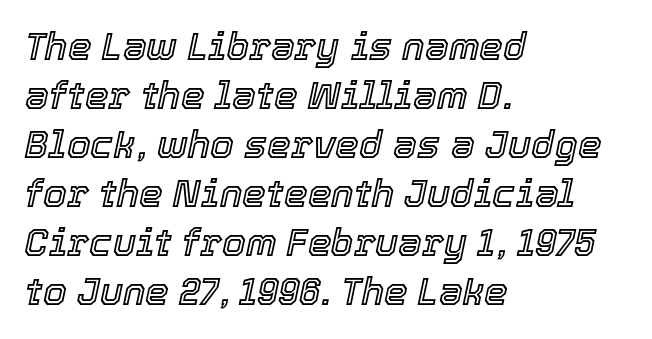
{"italic": "yes", "lean": "right", "slant_degrees": 12, "width": "normal", "x_height": "medium", "monospaced": "no", "underline": "no", "align": "left", "line_spacing": "normal", "line_spacing_ratio": 1.29, "letter_spacing": "normal", "letter_spacing_em": 0.0, "glyph_px": 38}
